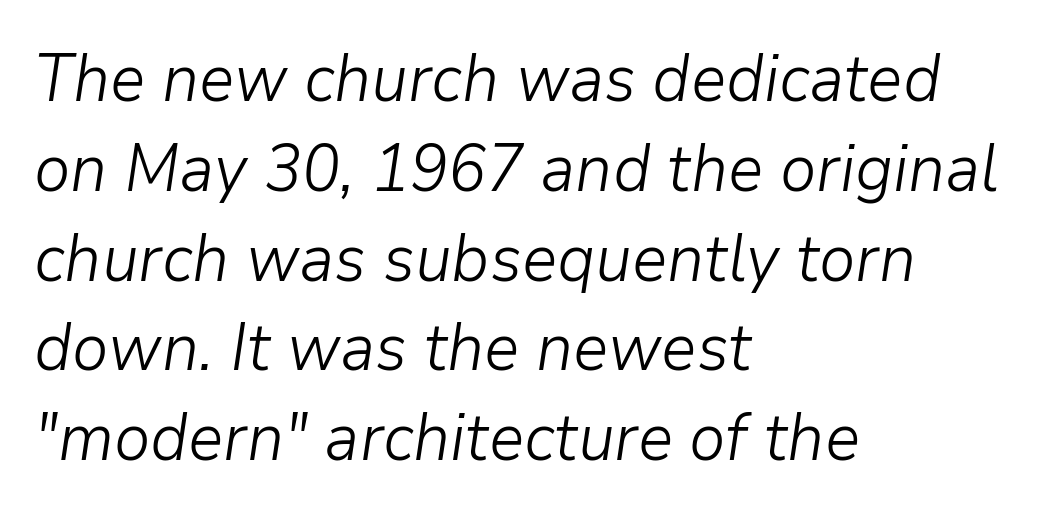
The image shows 66 px light type, italic (leaning right); set left-aligned, normal line spacing (1.36x), normal letter spacing, not underlined; low stroke contrast and a medium x-height.
